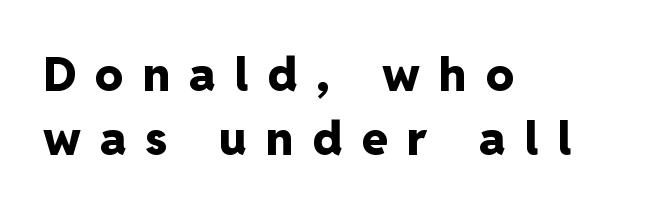
The image shows 47 px heavy sans-serif type, upright; set left-aligned, normal line spacing (1.37x), unusually wide letter spacing (+0.41 em), not underlined; low stroke contrast and a medium x-height.
